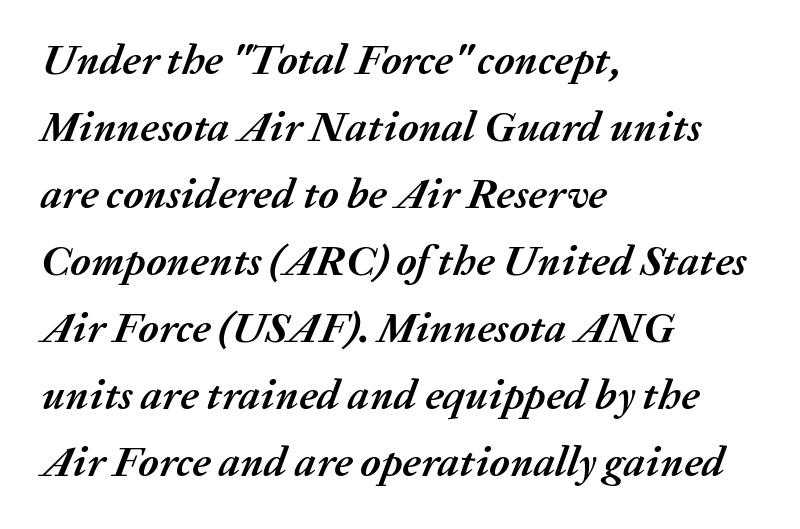
Glance below the letters and you will spot only blank space. The letters are slanted; this is an italic face. How heavy is the stroke? Heavy — this is a bold. Here the glyphs are tracked normally, forming tight word shapes.
